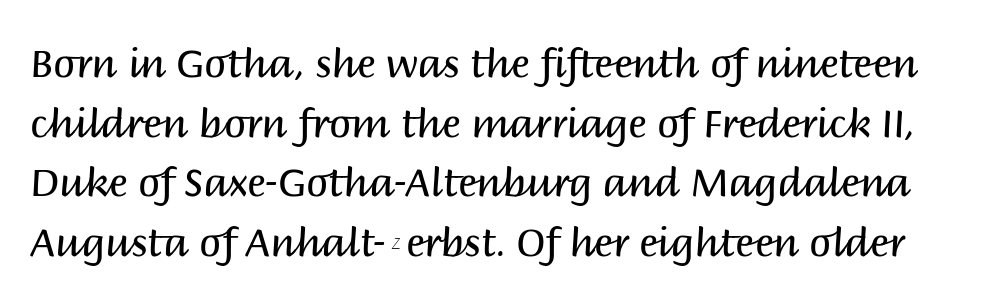
The image shows 39 px regular-weight sans-serif type; set normal line spacing (1.53x), normal letter spacing, not underlined; medium stroke contrast and a large x-height.
